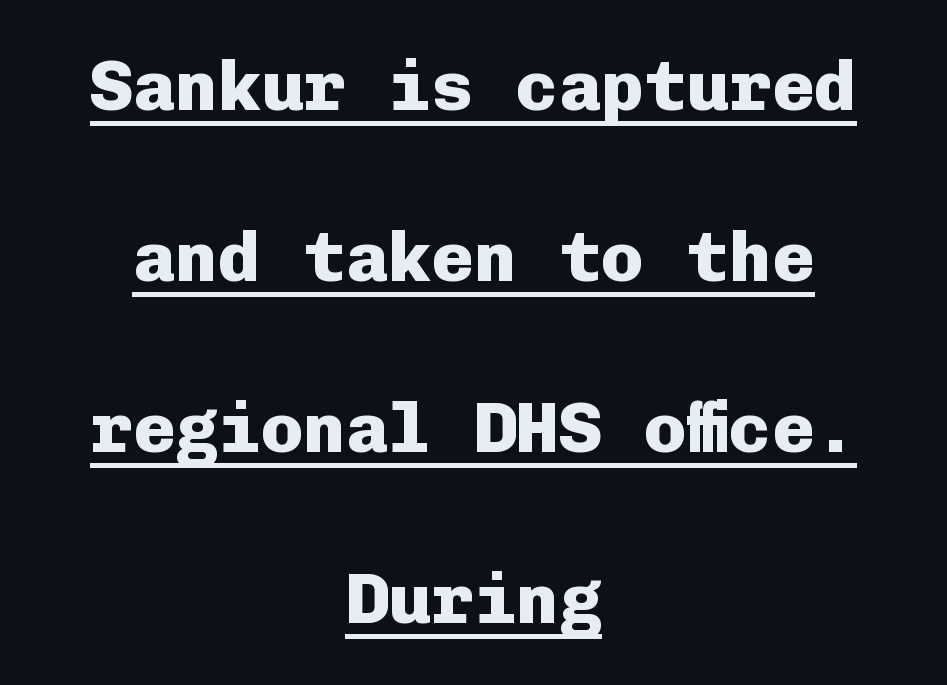
The passage shown is typed in a monospace face where columns stay perfectly aligned. Posture: upright roman. Heavy-handed strokes throughout: this text is bold. The horizontal fit of the characters is conventional and even. Type style note: lacks serifs. Does the copy run flush right? No — it is centered line by line.
